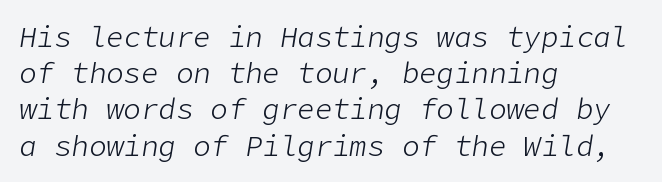
{"italic": "yes", "lean": "right", "slant_degrees": 9, "bold": "no", "weight": "light", "width": "normal", "stroke_contrast": "low", "x_height": "medium", "underline": "no", "align": "left", "line_spacing": "normal", "line_spacing_ratio": 1.25, "letter_spacing": "normal", "letter_spacing_em": 0.0, "glyph_px": 29}
